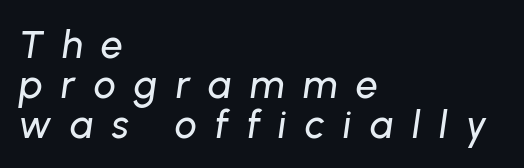
{"italic": "yes", "lean": "right", "slant_degrees": 8, "width": "normal", "stroke_contrast": "low", "x_height": "medium", "monospaced": "no", "underline": "no", "align": "left", "line_spacing": "tight", "line_spacing_ratio": 1.02, "letter_spacing": "wide", "letter_spacing_em": 0.47, "glyph_px": 39}
